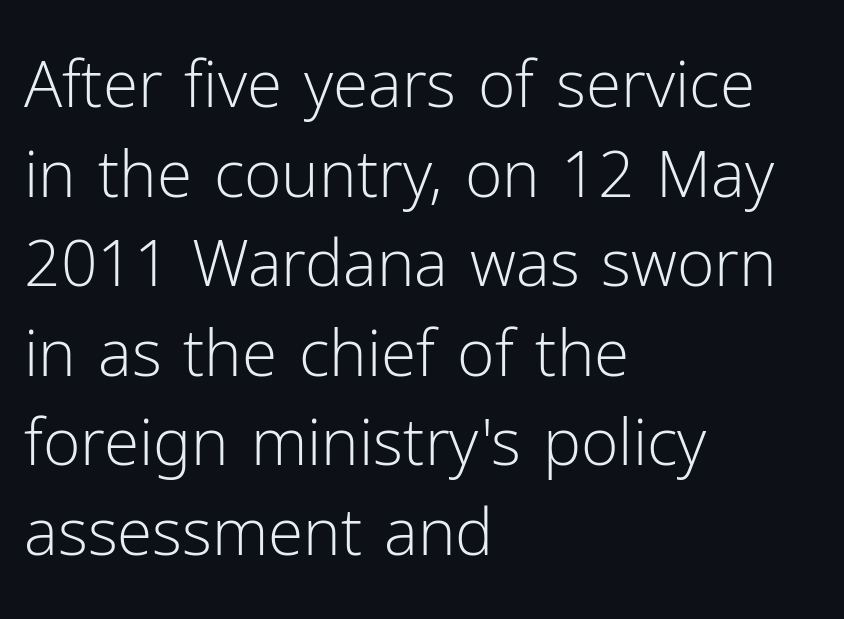
Anything drawn beneath the words? Only blank space. Grotesque or geometric, the face here clearly has no serifs. Honestly, the letter spacing is just normal — you wouldn't notice it. No letter is thick-stroked: the sample isn't bold. Think of a printed novel: that variable character pitch is what you see here.
